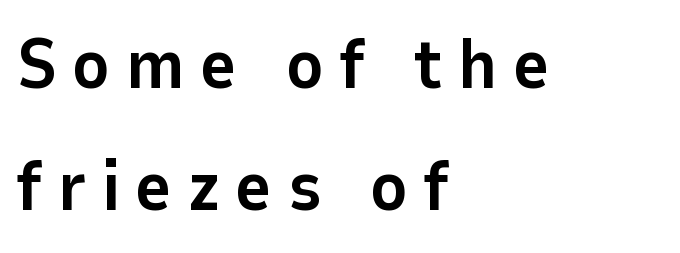
The image shows 71 px bold sans-serif type, upright; set left-aligned, line spacing 1.72x, unusually wide letter spacing (+0.21 em), not underlined; low stroke contrast and a medium x-height.
